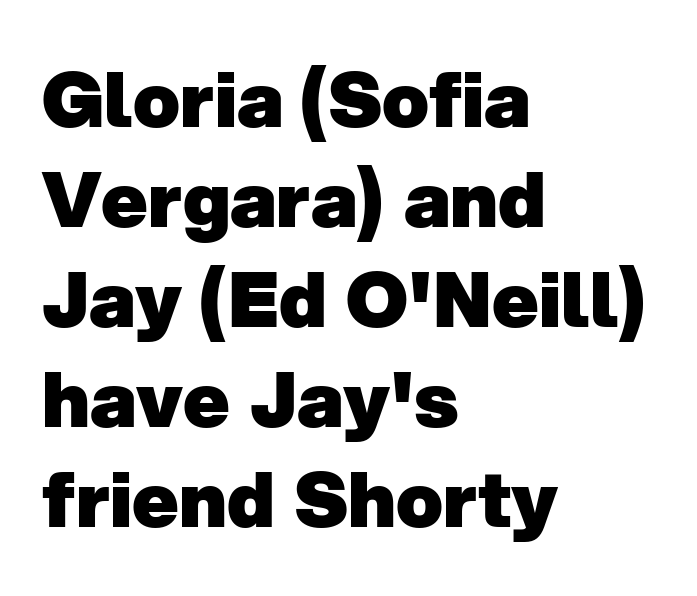
The image shows 77 px heavy sans-serif type; set left-aligned, normal line spacing (1.3x), normal letter spacing, not underlined; low stroke contrast and a medium x-height.
